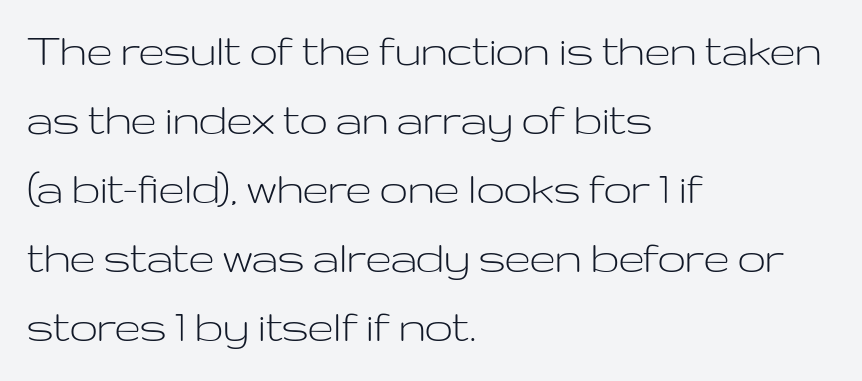
The image shows 50 px light, wide sans-serif type, upright; set left-aligned, normal line spacing (1.38x), normal letter spacing, not underlined; low stroke contrast and a medium x-height.
